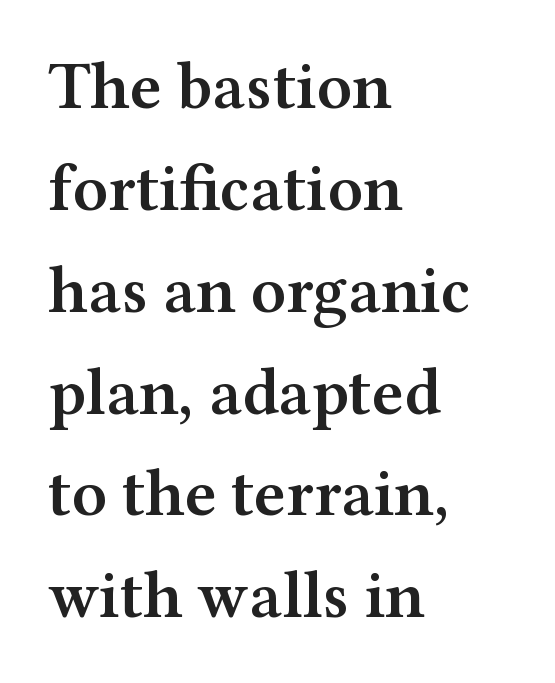
The image shows 67 px semibold, wide serif type, upright; set left-aligned, normal line spacing (1.52x), normal letter spacing, not underlined; medium stroke contrast and a medium x-height.
